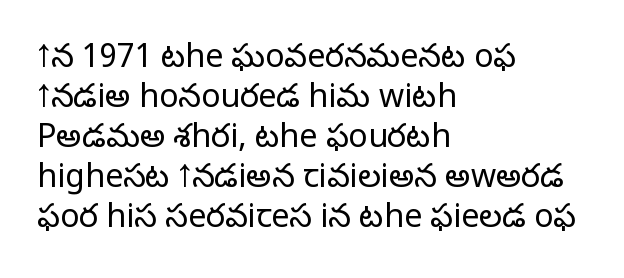
{"serif": "no", "italic": "no", "bold": "no", "weight": "light", "width": "normal", "stroke_contrast": "low", "x_height": "medium", "monospaced": "no", "underline": "no", "align": "left", "line_spacing": "normal", "line_spacing_ratio": 1.25, "letter_spacing": "normal", "letter_spacing_em": 0.0, "glyph_px": 32}
